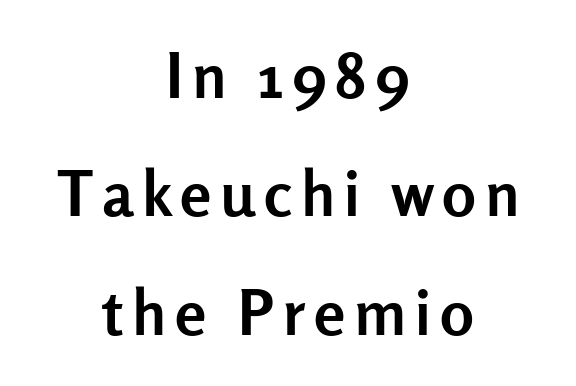
Q: Is the text bold? A: Yes.
Q: Is the text italic (slanted)? A: No, it is upright.
Q: Is the typeface a serif or a sans-serif typeface? A: Sans-serif.
Q: Is the text underlined? A: No.
Q: How is the paragraph aligned? A: Centered.
Q: Width (condensed, normal, or wide)? A: Normal.
Q: Stroke contrast? A: Low.
Q: x-height? A: Medium.
Q: Monospaced? A: No.
